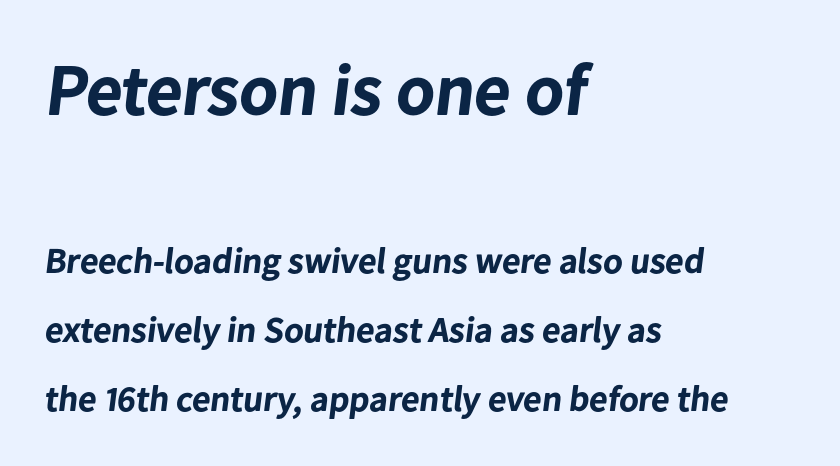
{"serif": "no", "bold": "yes", "weight": "bold", "width": "normal", "stroke_contrast": "low", "x_height": "medium", "monospaced": "no", "underline": "no", "align": "left", "line_spacing": "loose", "line_spacing_ratio": 1.92, "letter_spacing": "normal", "letter_spacing_em": 0.0, "larger_block": "first", "size_ratio": 1.97, "glyph_px": 71}
